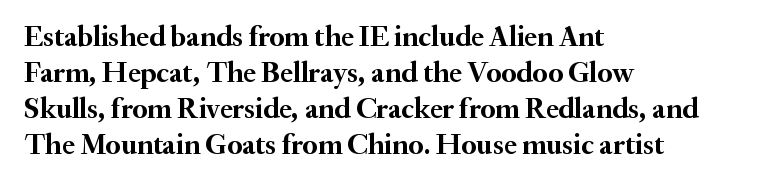
The image shows 29 px semibold serif type, upright; set left-aligned, line spacing 1.24x, normal letter spacing, not underlined; medium stroke contrast and a small x-height.
